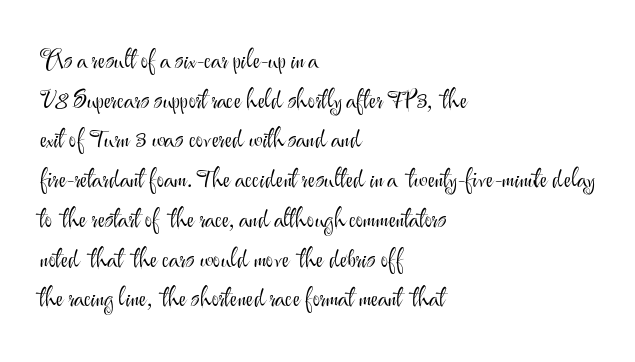
Which margin do the lines hug? The left one — the right edge is uneven. Interline gaps are of average width in this sample. Descender tails drop into unmarked territory.
